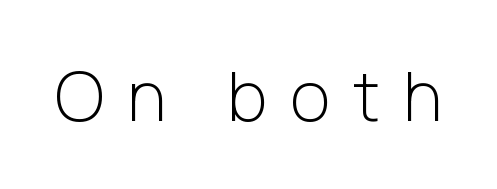
Q: Is the text bold? A: No.
Q: Is the text italic (slanted)? A: No, it is upright.
Q: Is the typeface a serif or a sans-serif typeface? A: Sans-serif.
Q: Is the text underlined? A: No.
Q: Is the spacing between letters normal or unusually wide? A: Unusually wide.
Q: Width (condensed, normal, or wide)? A: Normal.
Q: Stroke contrast? A: Low.
Q: x-height? A: Medium.
Q: Monospaced? A: No.
